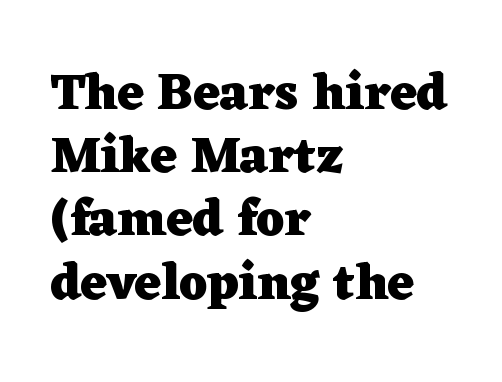
Q: Is the text bold? A: Yes.
Q: Is the text italic (slanted)? A: No, it is upright.
Q: Is the typeface a serif or a sans-serif typeface? A: Serif.
Q: Is the text underlined? A: No.
Q: How is the paragraph aligned? A: Left-aligned.
Q: Is the spacing between letters normal or unusually wide? A: Normal.
Q: Width (condensed, normal, or wide)? A: Wide.
Q: Stroke contrast? A: Low.
Q: x-height? A: Medium.
Q: Monospaced? A: No.
